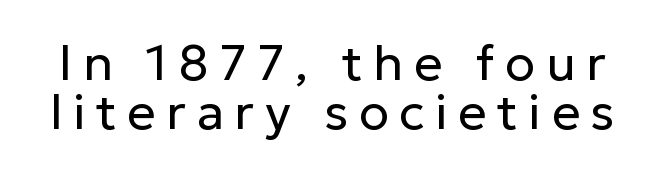
{"serif": "no", "italic": "no", "bold": "no", "weight": "regular", "width": "normal", "stroke_contrast": "low", "x_height": "medium", "monospaced": "no", "underline": "no", "line_spacing": "tight", "line_spacing_ratio": 0.99, "letter_spacing": "wide", "letter_spacing_em": 0.21, "glyph_px": 50}
